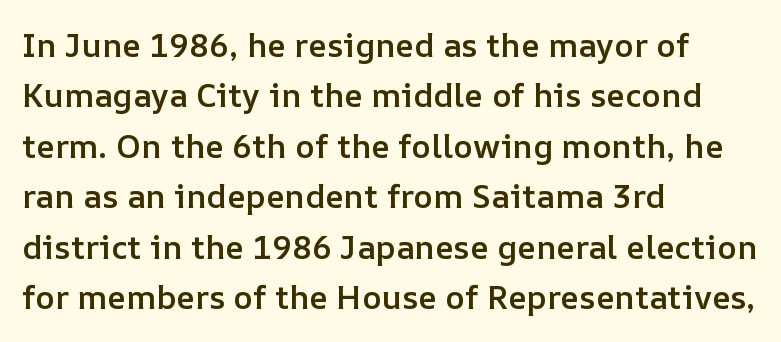
A bit beefed up — I'd call it semibold rather than bold. Casual observation: everything's shoved over to the left. A typesetter would call this proportional, since set widths differ per character. Nothing unusual about the tracking: characters are spaced as the font intends.
